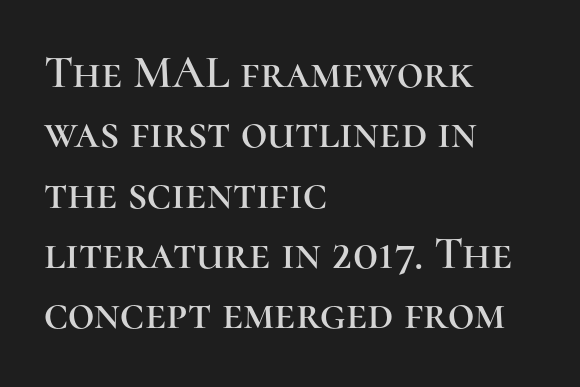
The image shows 46 px serif type, upright; set left-aligned, normal line spacing (1.31x), normal letter spacing, not underlined; high stroke contrast and a medium x-height.
